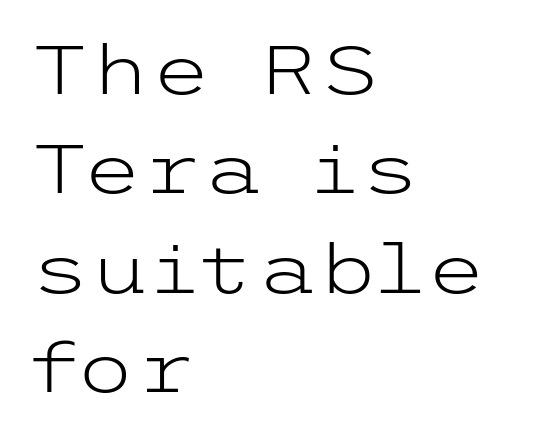
Heaviness? Minimal to ordinary, like unemphasized prose. What's the leading like? Ordinary, nothing unusual. A roman cut, with each character standing at attention. Stroke terminals: plain, sans-serif. This sample uses plain, unmodified letter spacing. Check the space under the baseline: it is left empty.
